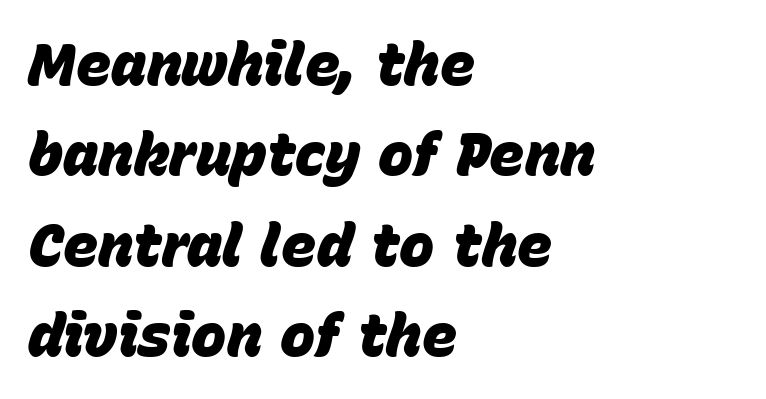
Yep, that's italic — everything's leaning. Descenders are the only things crossing below the line. This sample has the flowing, uneven cadence of proportional lettering. Does the leading feel generous? No, just average. The rendering uses a bold face; every stroke is thick and dark. The line texture is even and compact thanks to regular tracking.
